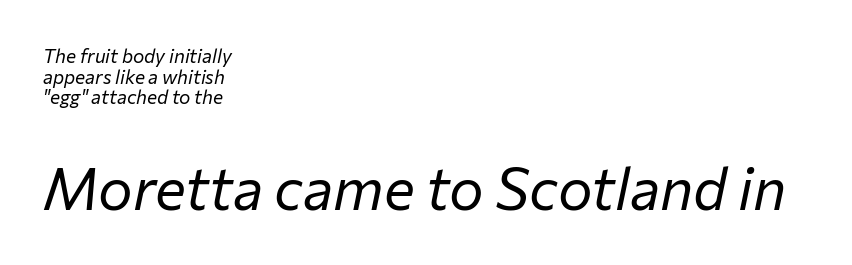
Q: Is the text bold? A: No.
Q: Is the text italic (slanted)? A: Yes, it leans right by about 12 degrees.
Q: Is the text underlined? A: No.
Q: How is the paragraph aligned? A: Left-aligned.
Q: Is the spacing between letters normal or unusually wide? A: Normal.
Q: Is the spacing between lines tight, normal or loose? A: Tight.
Q: Which block of text is set in a larger size, the first (top) or the second (bottom)? A: The second (bottom) one.
Q: Width (condensed, normal, or wide)? A: Normal.
Q: Stroke contrast? A: Low.
Q: x-height? A: Medium.
Q: Monospaced? A: No.
